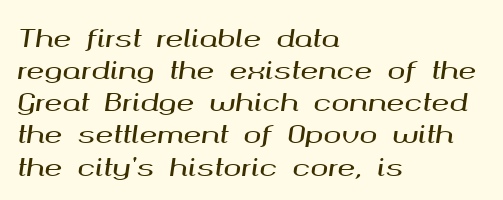
Q: Is the text italic (slanted)? A: Yes, it leans right by about 8 degrees.
Q: Is the text underlined? A: No.
Q: How is the paragraph aligned? A: Left-aligned.
Q: Is the spacing between letters normal or unusually wide? A: Normal.
Q: Is the spacing between lines tight, normal or loose? A: Normal.
